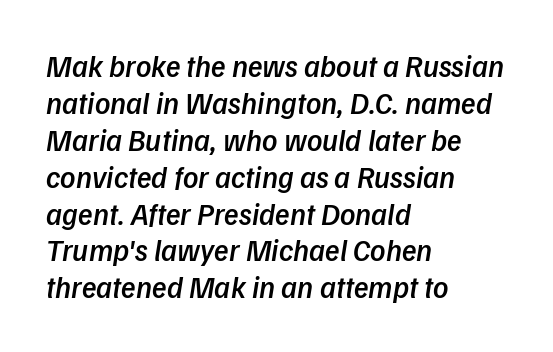
{"italic": "yes", "lean": "right", "slant_degrees": 9, "bold": "semi", "weight": "semibold", "width": "normal", "stroke_contrast": "low", "x_height": "medium", "monospaced": "no", "underline": "no", "align": "left", "line_spacing_ratio": 1.23, "letter_spacing": "normal", "letter_spacing_em": 0.0, "glyph_px": 30}
